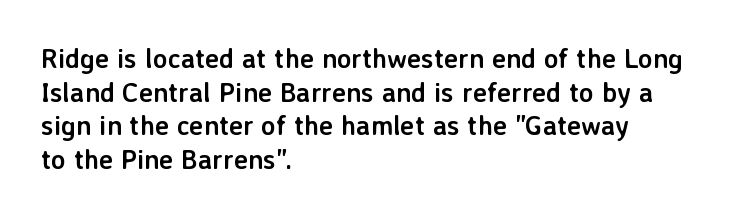
The image shows 27 px bold type, upright; set left-aligned, normal line spacing (1.25x), normal letter spacing, not underlined.
